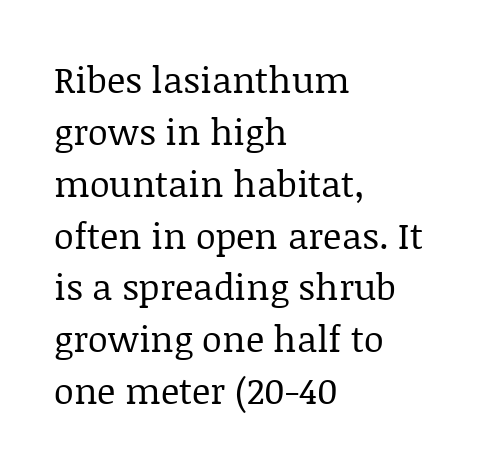
{"serif": "yes", "italic": "no", "bold": "no", "weight": "regular", "width": "normal", "stroke_contrast": "low", "x_height": "large", "monospaced": "no", "underline": "no", "align": "left", "line_spacing": "normal", "line_spacing_ratio": 1.44, "letter_spacing": "normal", "letter_spacing_em": 0.0, "glyph_px": 36}
